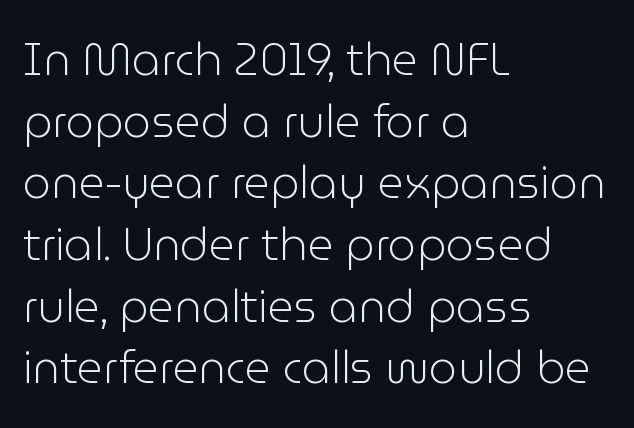
This sample uses plain, unmodified letter spacing. Check under the words: just untouched page. Notice how the stems are strictly vertical — no italics here. Where is the straight margin? On the left. Regular leading. Proportional: the letters do not fall into vertical columns.
